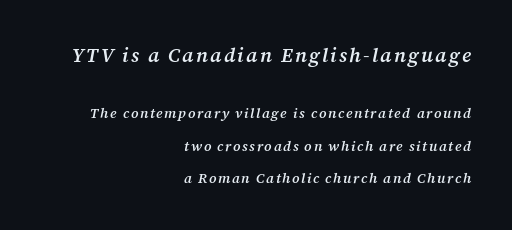
Q: Is the text bold? A: Semi-bold.
Q: Is the text italic (slanted)? A: Yes, it leans right by about 12 degrees.
Q: Is the text underlined? A: No.
Q: How is the paragraph aligned? A: Right-aligned.
Q: Is the spacing between lines tight, normal or loose? A: Loose.
Q: Which block of text is set in a larger size, the first (top) or the second (bottom)? A: The first (top) one.
